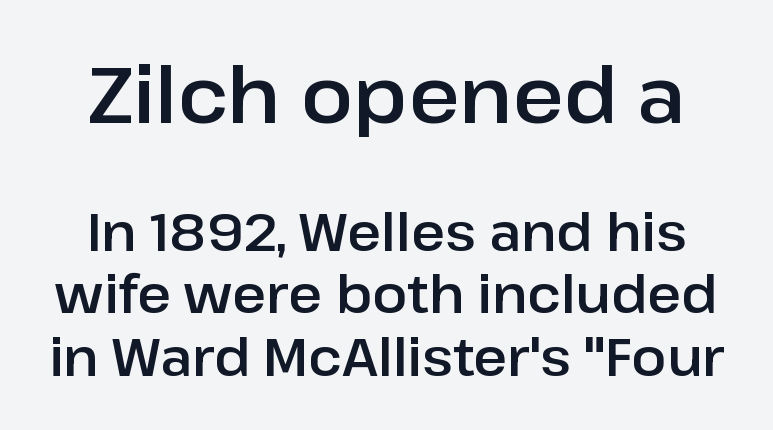
Q: Is the text italic (slanted)? A: No, it is upright.
Q: Is the typeface a serif or a sans-serif typeface? A: Sans-serif.
Q: Is the text underlined? A: No.
Q: Is the spacing between letters normal or unusually wide? A: Normal.
Q: Which block of text is set in a larger size, the first (top) or the second (bottom)? A: The first (top) one.
Q: Width (condensed, normal, or wide)? A: Normal.
Q: Stroke contrast? A: Low.
Q: x-height? A: Medium.
Q: Monospaced? A: No.
